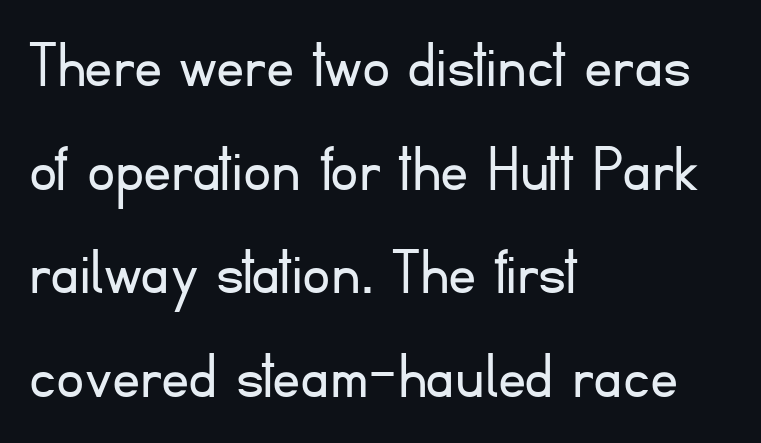
{"serif": "no", "italic": "no", "bold": "no", "weight": "light", "width": "normal", "stroke_contrast": "low", "x_height": "small", "monospaced": "no", "underline": "no", "align": "left", "line_spacing": "normal", "line_spacing_ratio": 1.48, "letter_spacing": "normal", "letter_spacing_em": 0.0, "glyph_px": 70}
